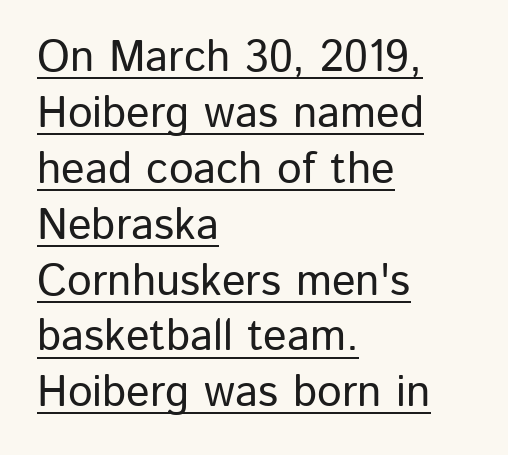
A typographer would call this underscored text. This rendering uses left alignment, leaving the right contour irregular. Type style note: lacks serifs. Normally led — the rows are evenly, conventionally spaced. Spacing between characters is what you'd get straight out of the box.
